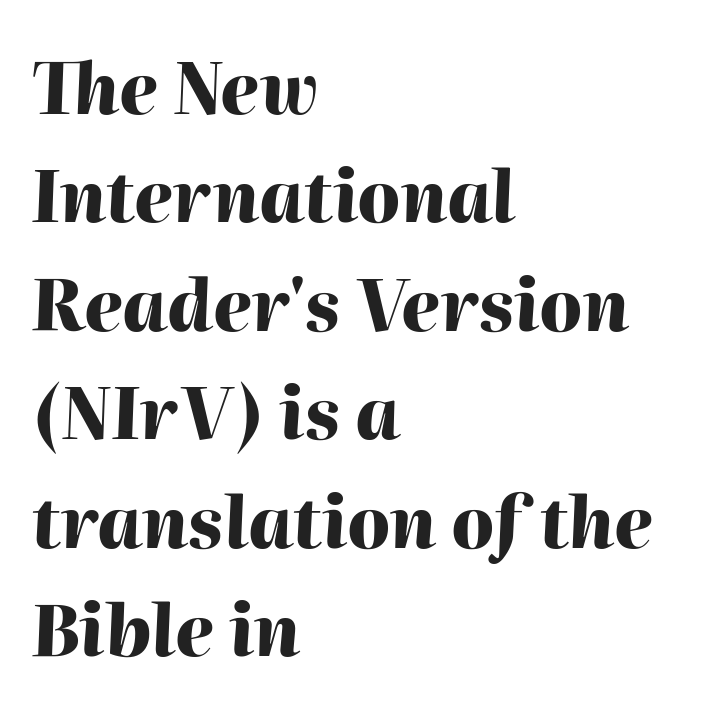
Q: Is the text bold? A: Yes.
Q: Is the text italic (slanted)? A: Yes, it leans right by about 2 degrees.
Q: Is the text underlined? A: No.
Q: How is the paragraph aligned? A: Left-aligned.
Q: Is the spacing between letters normal or unusually wide? A: Normal.
Q: Is the spacing between lines tight, normal or loose? A: Normal.
Q: Width (condensed, normal, or wide)? A: Normal.
Q: Stroke contrast? A: High.
Q: x-height? A: Medium.
Q: Monospaced? A: No.
